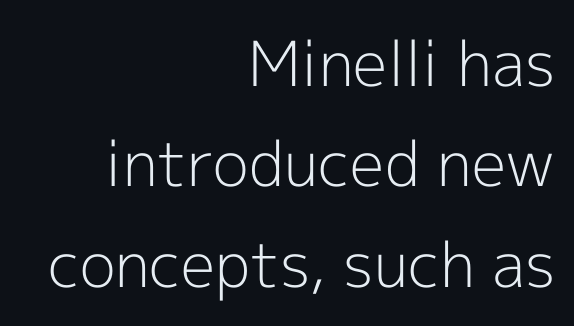
The image shows 62 px light sans-serif type, upright; set right-aligned, normal line spacing (1.62x), normal letter spacing, not underlined; a medium x-height.
